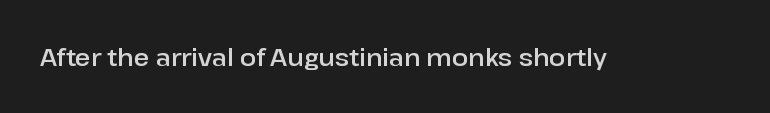
Observe the ordinary spacing: letters are neighbours, not strangers. Underline: absent. Rendered with straight, roman letterforms.
